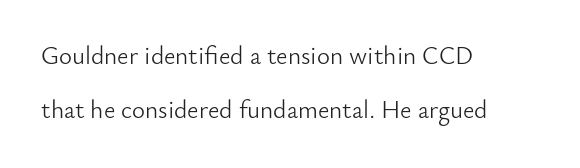
{"italic": "no", "bold": "no", "underline": "no", "align": "left", "line_spacing": "loose", "line_spacing_ratio": 2.17, "letter_spacing": "normal", "letter_spacing_em": 0.0, "glyph_px": 25}
